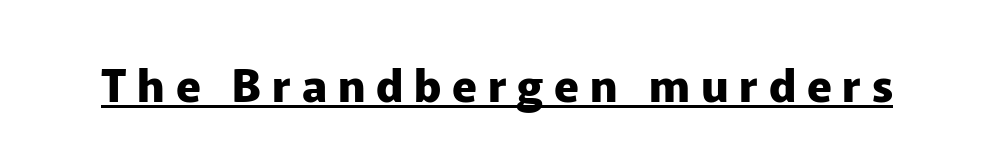
The image shows 45 px heavy sans-serif type, upright; set unusually wide letter spacing (+0.24 em), underlined; low stroke contrast and a medium x-height.
